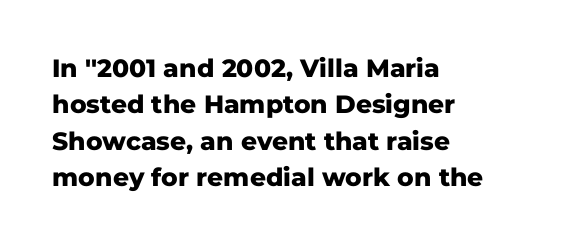
The letters are bold, with thick, heavy strokes. If you measured baseline to baseline, you'd find a middling distance. Posture: straight, roman, zero tilt. No word sits above an underline.
